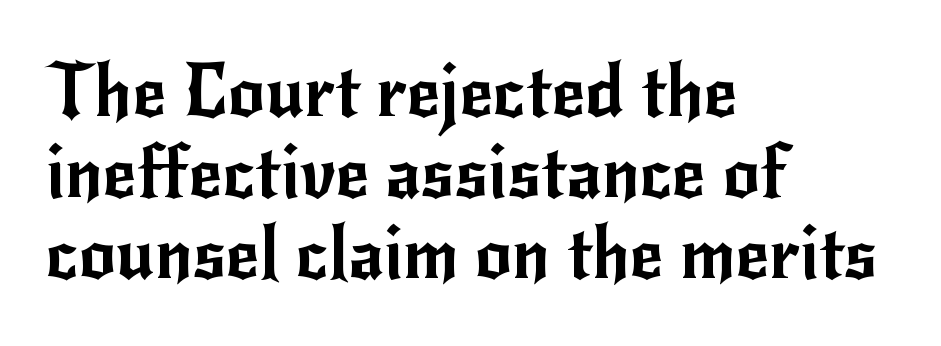
The image shows 73 px sans-serif type, upright; set left-aligned, tight line spacing (1.11x), normal letter spacing, not underlined; low stroke contrast and a small x-height.
